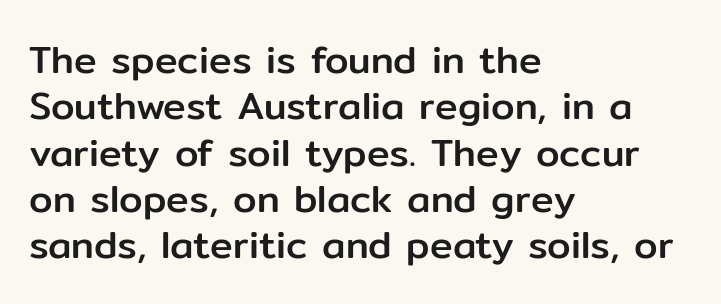
The image shows 38 px sans-serif type, upright; set left-aligned, line spacing 1.22x, normal letter spacing, not underlined; low stroke contrast and a medium x-height.
